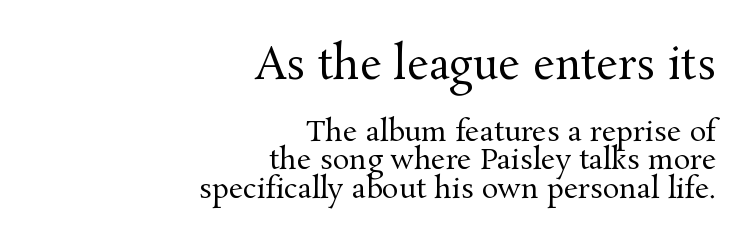
Beneath every word, the page is bare. The typography opts for an upright posture over an oblique one. You could not count columns in this text — the font is proportionally spaced. Alignment: flush right. Quick note: interline space is minimal. The letters look calm and open, with moderate or lighter stems.
